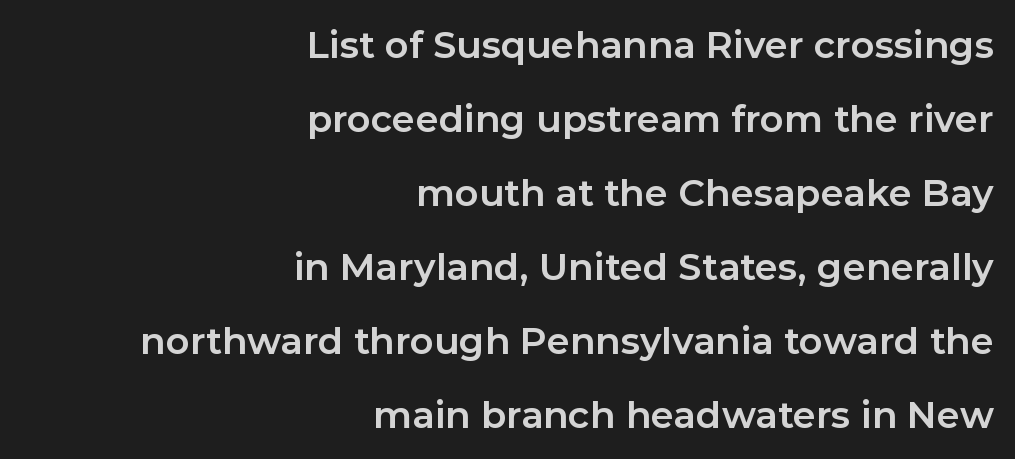
Q: Is the text bold? A: Yes.
Q: Is the text italic (slanted)? A: No, it is upright.
Q: Is the typeface a serif or a sans-serif typeface? A: Sans-serif.
Q: Is the text underlined? A: No.
Q: How is the paragraph aligned? A: Right-aligned.
Q: Is the spacing between letters normal or unusually wide? A: Normal.
Q: Is the spacing between lines tight, normal or loose? A: Loose.
Q: Width (condensed, normal, or wide)? A: Normal.
Q: Stroke contrast? A: Low.
Q: x-height? A: Medium.
Q: Monospaced? A: No.
